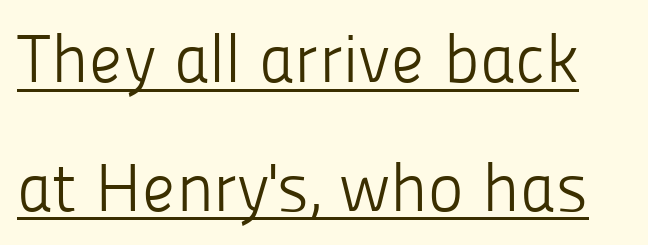
{"serif": "no", "italic": "no", "bold": "no", "weight": "light", "width": "normal", "stroke_contrast": "low", "x_height": "medium", "monospaced": "no", "underline": "yes", "line_spacing_ratio": 1.89, "letter_spacing": "normal", "letter_spacing_em": 0.0, "glyph_px": 68}
